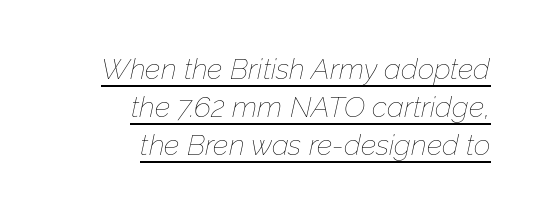
The rag falls on the left side of this text block. This block has exactly the height ordinary leading produces. Here the designer chose a conventional face with non-uniform glyph widths. The font's italic variant was chosen for this text. How are the letters spaced? Ordinarily, with no added tracking.
